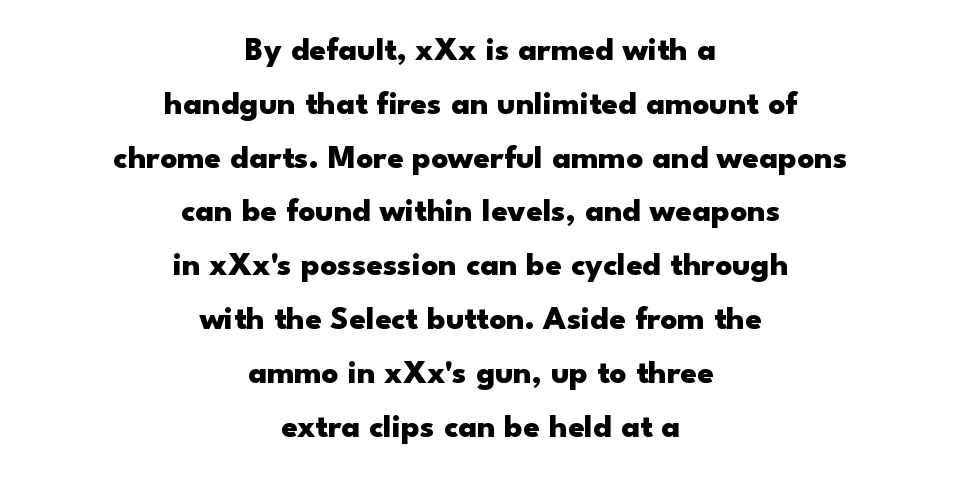
The image shows 33 px heavy, wide sans-serif type, upright; set centered, normal line spacing (1.63x), normal letter spacing, not underlined; low stroke contrast and a small x-height.
